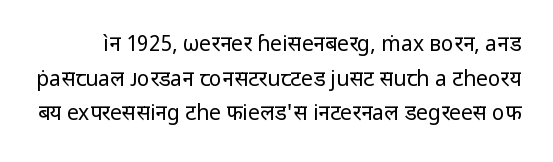
Q: Is the text bold? A: No.
Q: Is the text italic (slanted)? A: No, it is upright.
Q: Is the text underlined? A: No.
Q: Is the spacing between letters normal or unusually wide? A: Normal.
Q: Is the spacing between lines tight, normal or loose? A: Normal.
